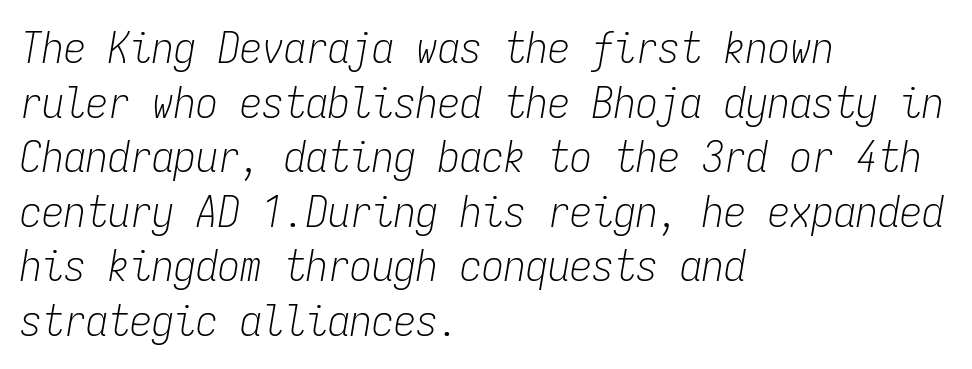
Q: Is the text bold? A: No.
Q: Is the text italic (slanted)? A: Yes, it leans right by about 9 degrees.
Q: Is the text underlined? A: No.
Q: How is the paragraph aligned? A: Left-aligned.
Q: Is the spacing between letters normal or unusually wide? A: Normal.
Q: Width (condensed, normal, or wide)? A: Condensed.
Q: Stroke contrast? A: Low.
Q: x-height? A: Medium.
Q: Monospaced? A: Yes.
